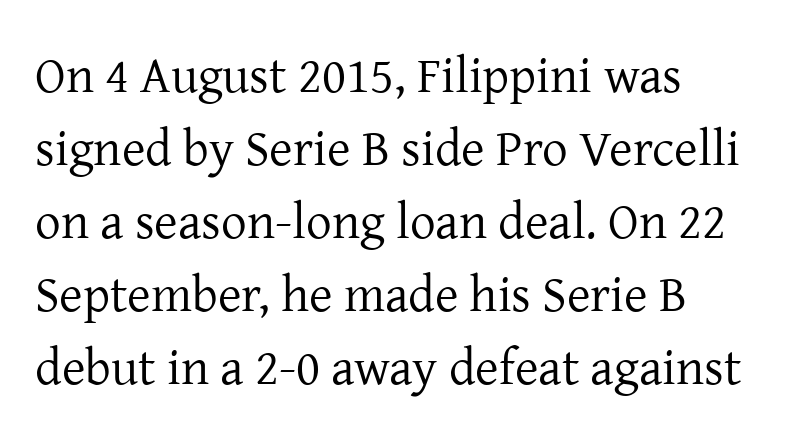
The image shows 51 px regular-weight serif type, upright; set left-aligned, normal line spacing (1.43x), normal letter spacing, not underlined; low stroke contrast and a medium x-height.
